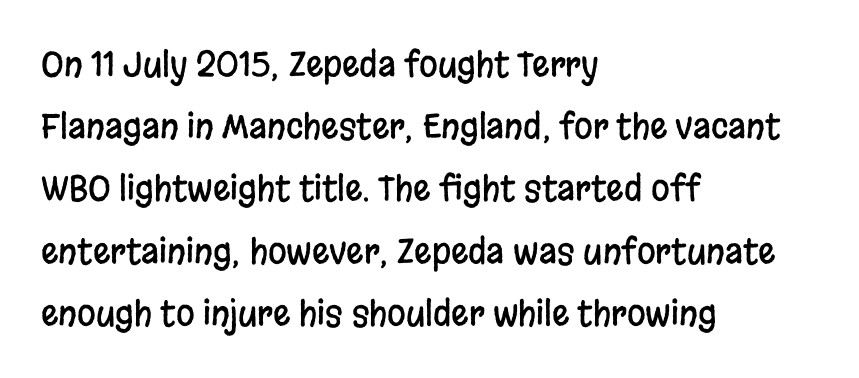
The image shows 34 px condensed sans-serif type, upright; set left-aligned, line spacing 1.83x, normal letter spacing, not underlined; low stroke contrast and a large x-height.
